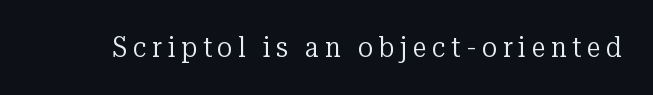
Descenders hang freely into open space. Small tapered or slab feet sit at the stroke ends, so this counts as serif. Between one letter and the next there's a generous, obvious gap. Weight: regular or lighter.
